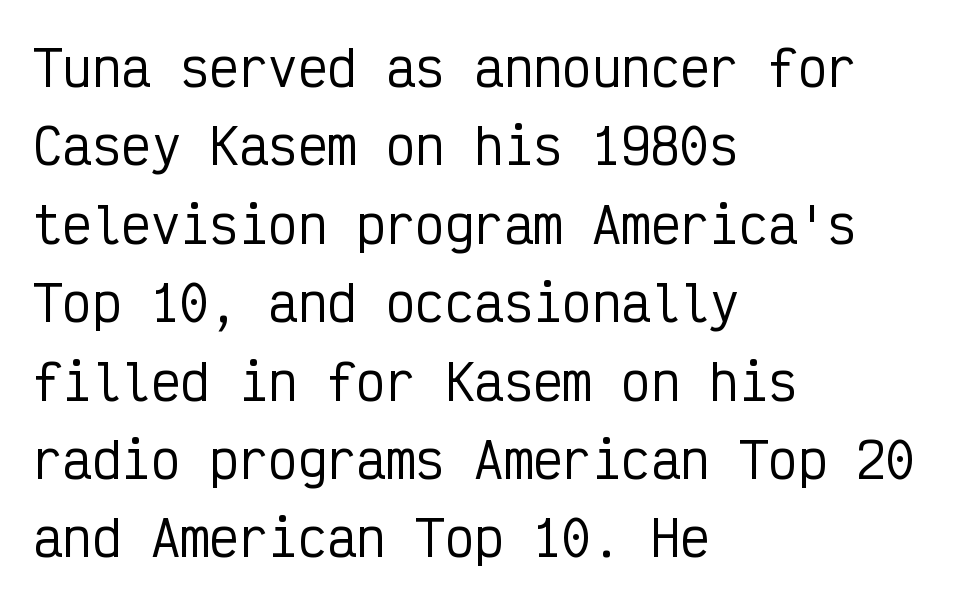
Q: Is the text italic (slanted)? A: No, it is upright.
Q: Is the typeface a serif or a sans-serif typeface? A: Sans-serif.
Q: Is the text underlined? A: No.
Q: How is the paragraph aligned? A: Left-aligned.
Q: Is the spacing between letters normal or unusually wide? A: Normal.
Q: Is the spacing between lines tight, normal or loose? A: Normal.
Q: Width (condensed, normal, or wide)? A: Condensed.
Q: Stroke contrast? A: Low.
Q: x-height? A: Medium.
Q: Monospaced? A: Yes.
